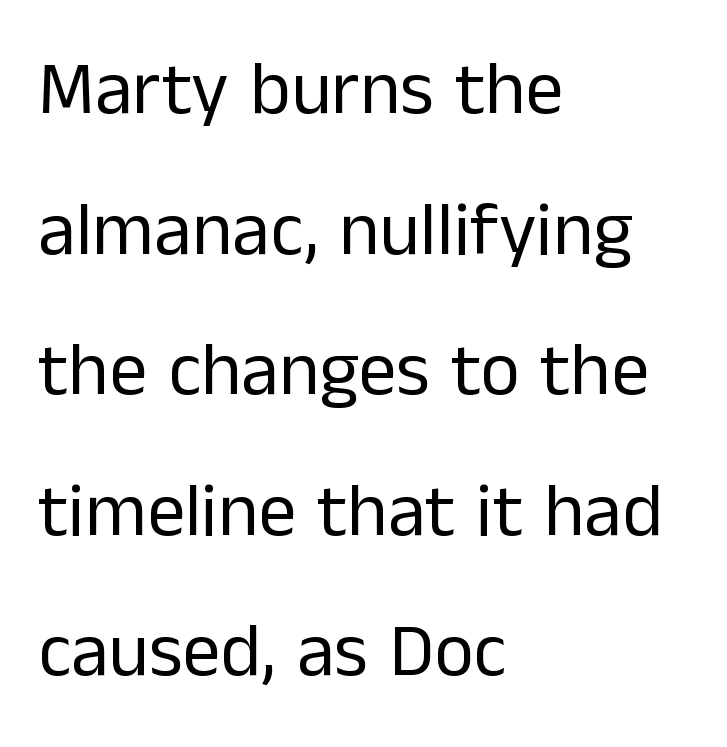
Q: Is the text bold? A: No.
Q: Is the text italic (slanted)? A: No, it is upright.
Q: Is the typeface a serif or a sans-serif typeface? A: Sans-serif.
Q: Is the text underlined? A: No.
Q: How is the paragraph aligned? A: Left-aligned.
Q: Is the spacing between letters normal or unusually wide? A: Normal.
Q: Width (condensed, normal, or wide)? A: Normal.
Q: Stroke contrast? A: Low.
Q: x-height? A: Medium.
Q: Monospaced? A: No.
